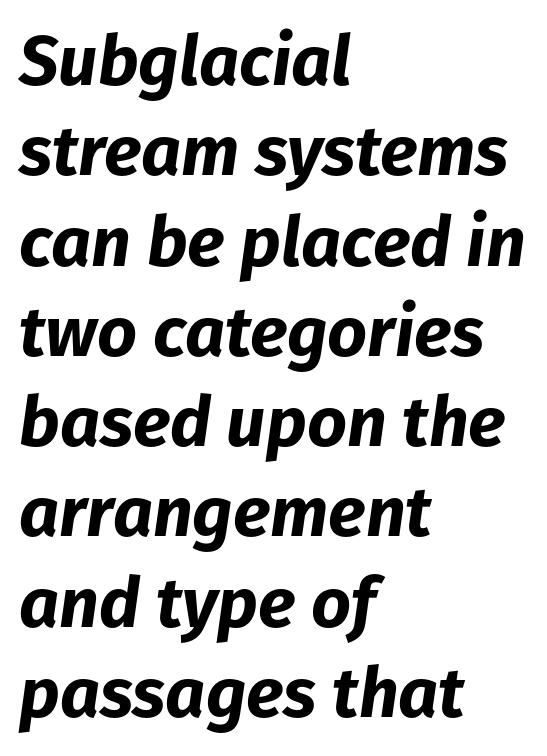
Between one letter and the next there's only the usual sliver of space. A dark, heavy texture on the line: the type is bold. Think of a printed novel: that variable character pitch is what you see here. Emphasis-style slanted type is in use.
